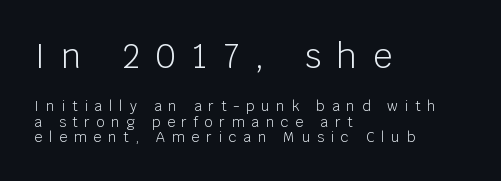
The image shows 33 px light sans-serif type, upright; set left-aligned, tight line spacing (1.09x), unusually wide letter spacing (+0.48 em), not underlined; the first (top) block is 2.36x larger; low stroke contrast and a large x-height.
